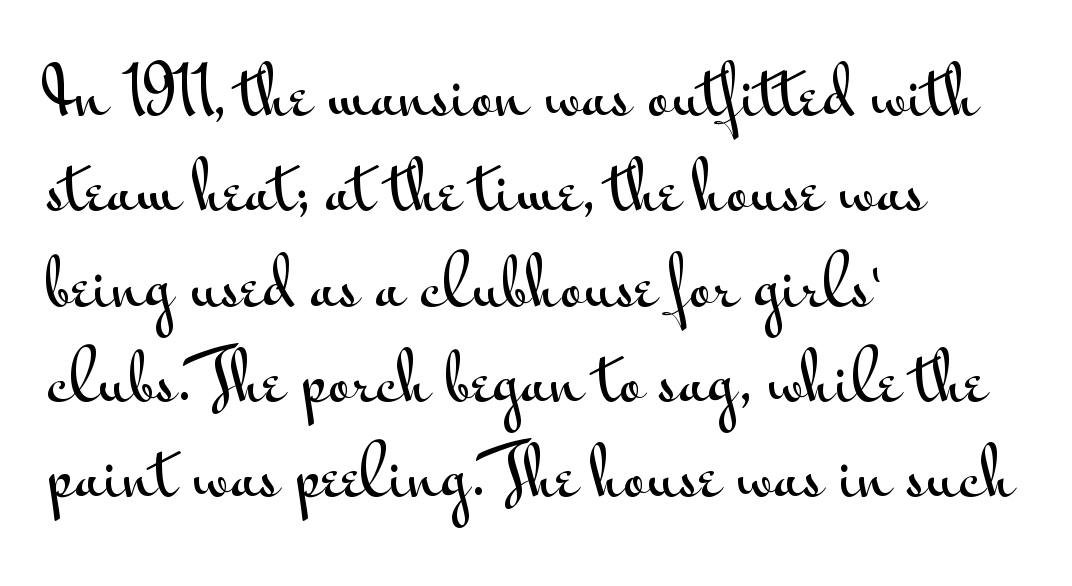
Q: Is the text italic (slanted)? A: Yes.
Q: Is the typeface a serif or a sans-serif typeface? A: Sans-serif.
Q: Is the text underlined? A: No.
Q: How is the paragraph aligned? A: Left-aligned.
Q: Is the spacing between letters normal or unusually wide? A: Normal.
Q: Is the spacing between lines tight, normal or loose? A: Normal.
Q: Width (condensed, normal, or wide)? A: Wide.
Q: Stroke contrast? A: Medium.
Q: x-height? A: Small.
Q: Monospaced? A: No.
